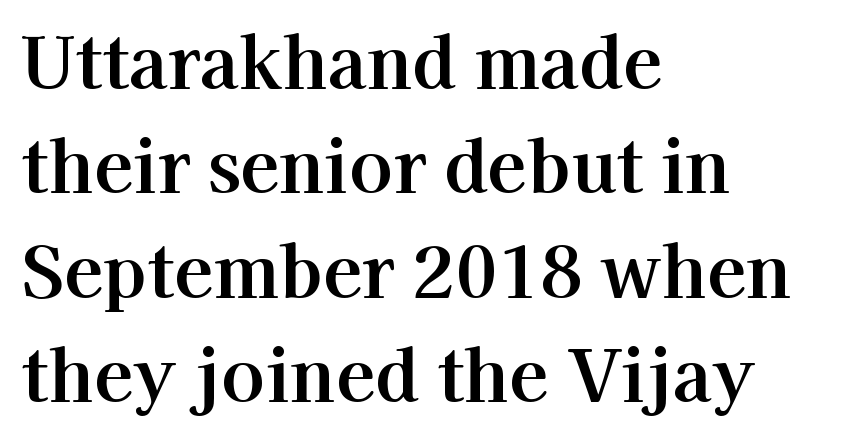
Does the leading feel generous? No, just average. Small tapered or slab feet sit at the stroke ends, so this counts as serif. Honestly, there is no underline to notice here at all. Think of a printed novel: that variable character pitch is what you see here. This rendering leaves character spacing at its baseline value.
